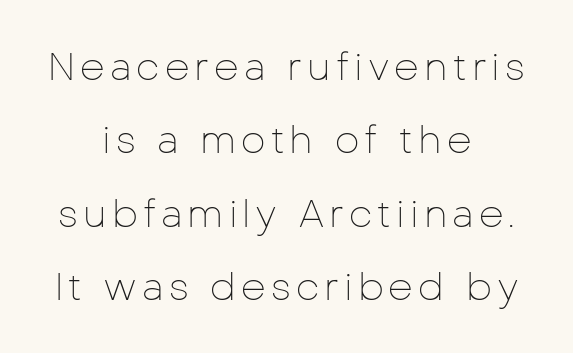
{"serif": "no", "italic": "no", "bold": "no", "weight": "thin", "width": "normal", "stroke_contrast": "low", "x_height": "medium", "monospaced": "no", "underline": "no", "align": "center", "line_spacing_ratio": 1.88, "glyph_px": 39}
